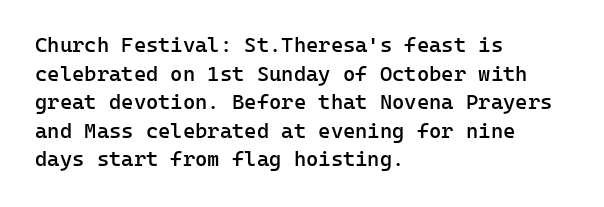
The image shows 21 px text type, upright; set left-aligned, normal line spacing (1.36x), normal letter spacing, not underlined.
